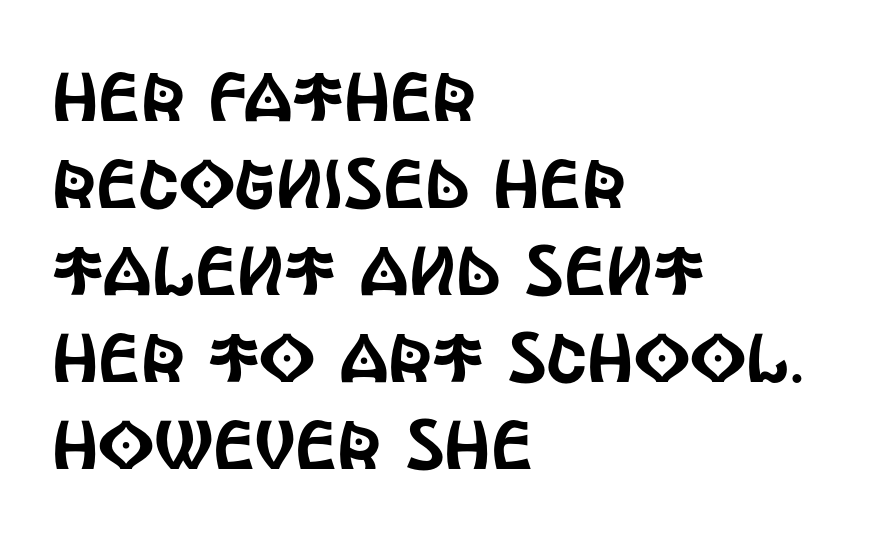
The image shows 69 px condensed sans-serif type, upright; set left-aligned, normal line spacing (1.26x), normal letter spacing, not underlined; a large x-height.
